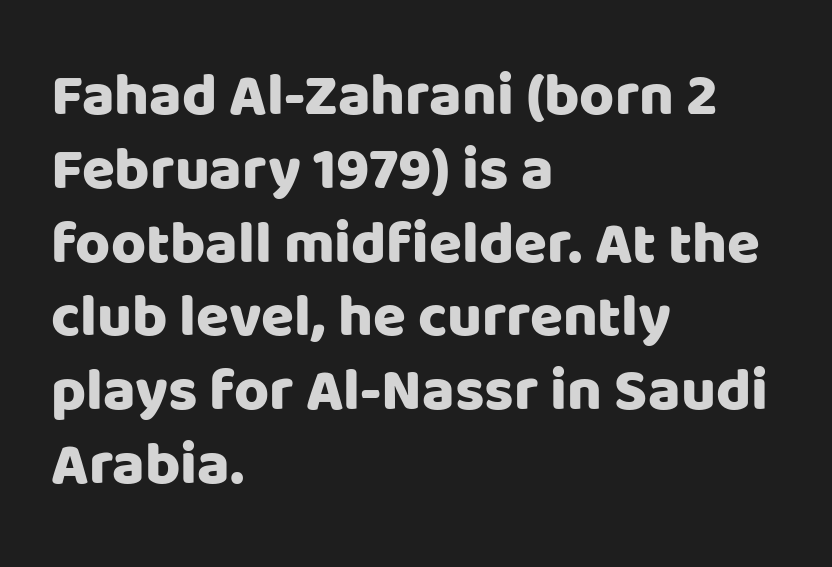
Q: Is the text italic (slanted)? A: No, it is upright.
Q: Is the typeface a serif or a sans-serif typeface? A: Sans-serif.
Q: Is the text underlined? A: No.
Q: How is the paragraph aligned? A: Left-aligned.
Q: Is the spacing between letters normal or unusually wide? A: Normal.
Q: Width (condensed, normal, or wide)? A: Normal.
Q: Stroke contrast? A: Low.
Q: x-height? A: Large.
Q: Monospaced? A: No.
